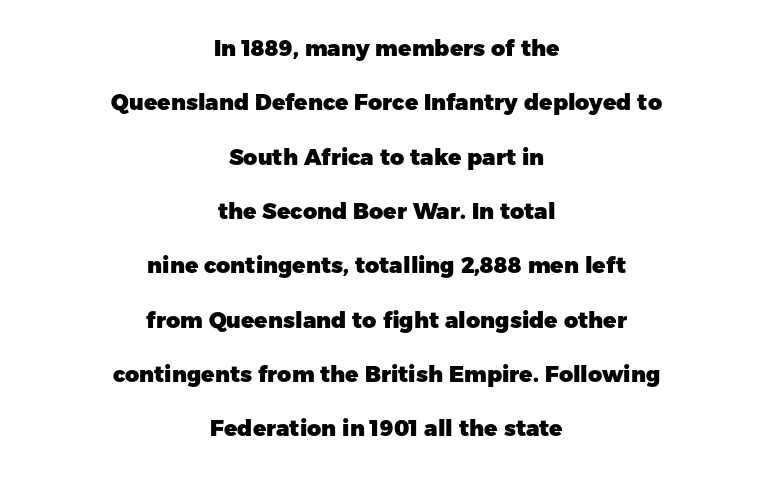
The image shows 22 px bold type, upright; set centered, loose line spacing (2.47x), normal letter spacing, not underlined.
